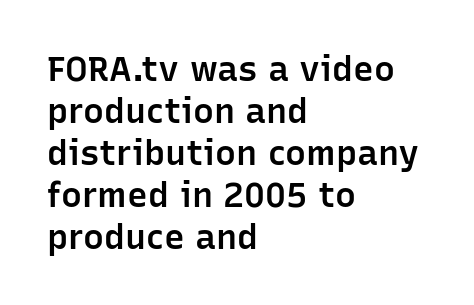
Glyph-to-glyph distance matches everyday printed text. What kind of face is this? One without serifs — a sans. The string is rendered with underlining switched off. Varying glyph widths throughout — classic text-font behaviour.
